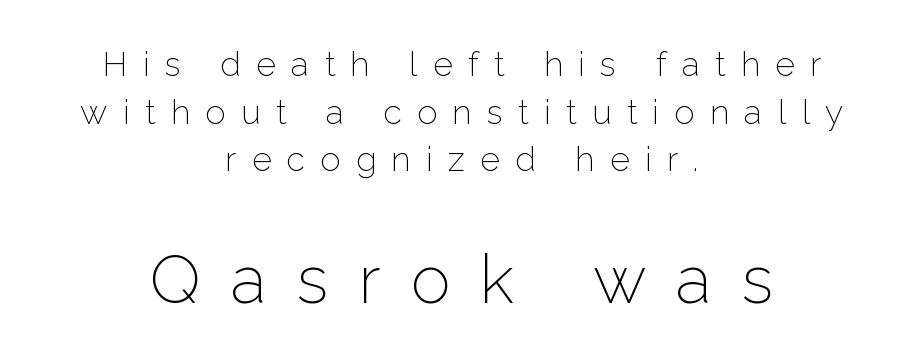
The image shows 67 px light sans-serif type, upright; set centered, normal line spacing (1.4x), unusually wide letter spacing (+0.45 em), not underlined; the second (bottom) block is 1.97x larger; low stroke contrast and a medium x-height.
